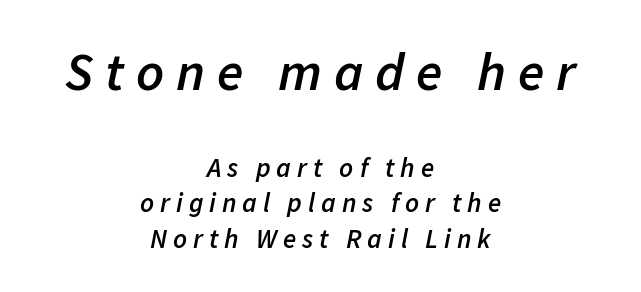
The image shows 54 px semibold type, italic (leaning right); set centered, normal line spacing (1.31x), unusually wide letter spacing (+0.22 em), not underlined; the first (top) block is 2.0x larger; low stroke contrast and a medium x-height.
